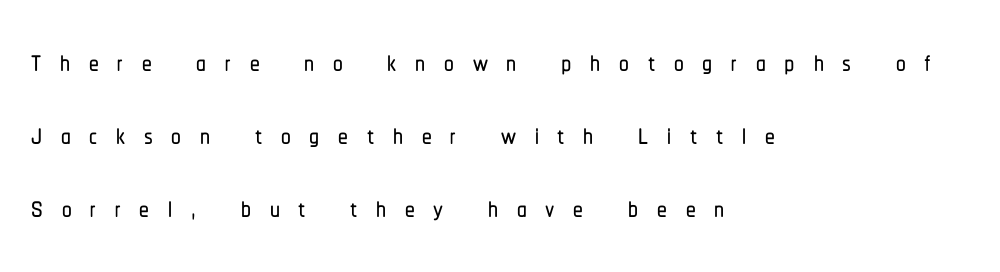
{"serif": "no", "italic": "no", "width": "condensed", "stroke_contrast": "low", "x_height": "medium", "monospaced": "no", "underline": "no", "align": "left", "line_spacing_ratio": 1.87, "letter_spacing": "wide", "letter_spacing_em": 0.48, "glyph_px": 39}
